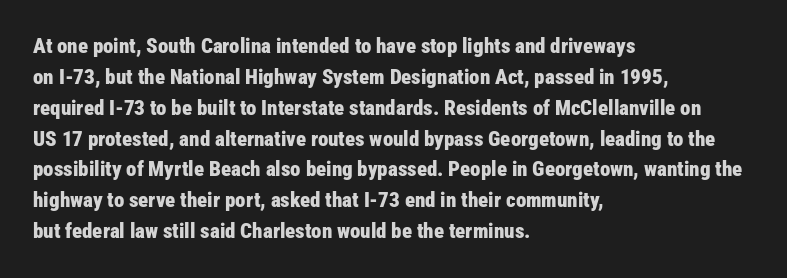
Q: Is the text bold? A: Yes.
Q: Is the text italic (slanted)? A: No, it is upright.
Q: Is the text underlined? A: No.
Q: How is the paragraph aligned? A: Left-aligned.
Q: Is the spacing between letters normal or unusually wide? A: Normal.
Q: Is the spacing between lines tight, normal or loose? A: Normal.
